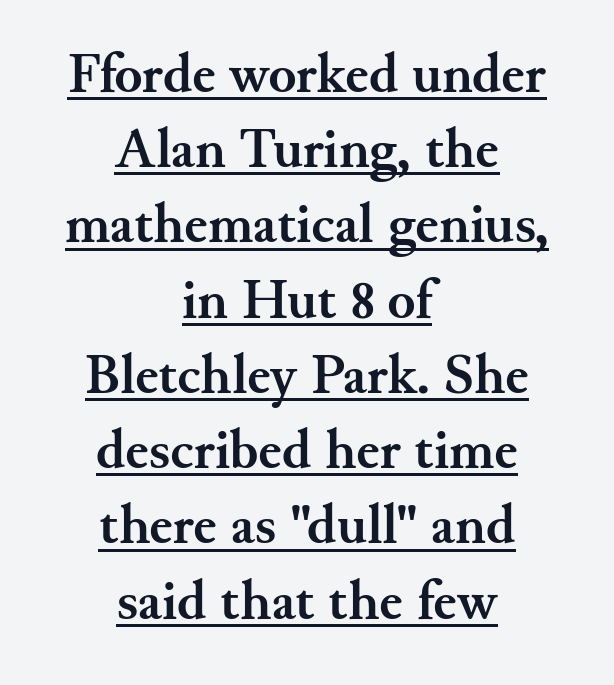
{"serif": "yes", "italic": "no", "bold": "yes", "weight": "semibold", "width": "normal", "stroke_contrast": "medium", "x_height": "small", "monospaced": "no", "underline": "yes", "align": "center", "line_spacing": "normal", "line_spacing_ratio": 1.32, "letter_spacing": "normal", "letter_spacing_em": 0.0, "glyph_px": 57}
